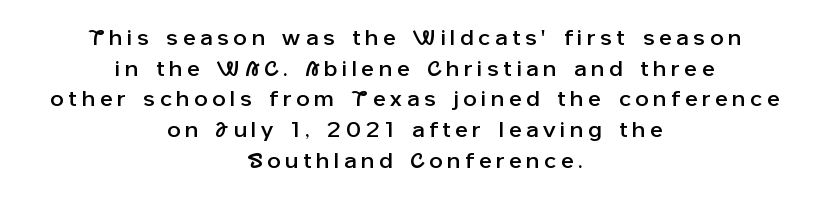
No italicization has been applied; the sample stays upright. How would I describe the line gaps? Plain and ordinary. Does extra space separate the letters? Yes, quite a lot of it. Any mark beneath the type? The region is blank.
